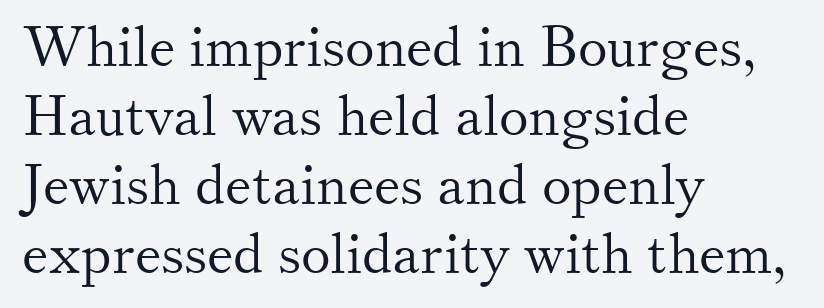
The image shows 56 px light serif type, upright; set left-aligned, line spacing 1.23x, normal letter spacing, not underlined; medium stroke contrast and a small x-height.
